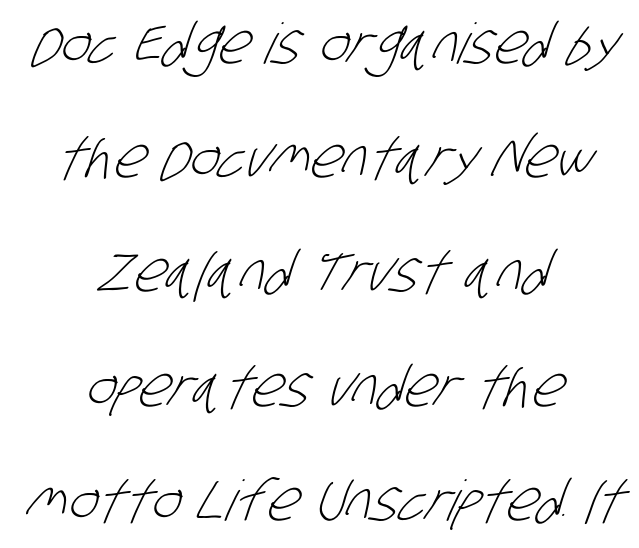
{"serif": "no", "bold": "no", "weight": "light", "width": "condensed", "stroke_contrast": "low", "x_height": "large", "monospaced": "no", "underline": "no", "align": "center", "line_spacing": "loose", "line_spacing_ratio": 2.04, "letter_spacing": "normal", "letter_spacing_em": 0.0, "glyph_px": 56}
